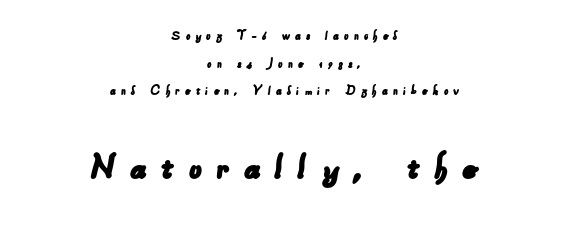
{"serif": "no", "width": "normal", "stroke_contrast": "low", "x_height": "small", "monospaced": "no", "underline": "no", "align": "center", "line_spacing": "loose", "line_spacing_ratio": 1.97, "letter_spacing": "wide", "letter_spacing_em": 0.34, "larger_block": "second", "size_ratio": 2.86, "glyph_px": 40}
